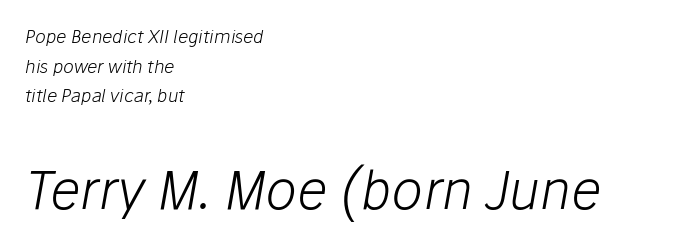
{"italic": "yes", "lean": "right", "slant_degrees": 10, "bold": "no", "weight": "light", "width": "normal", "stroke_contrast": "low", "x_height": "medium", "monospaced": "no", "underline": "no", "align": "left", "line_spacing": "normal", "line_spacing_ratio": 1.64, "letter_spacing": "normal", "letter_spacing_em": 0.0, "larger_block": "second", "size_ratio": 2.94, "glyph_px": 53}
